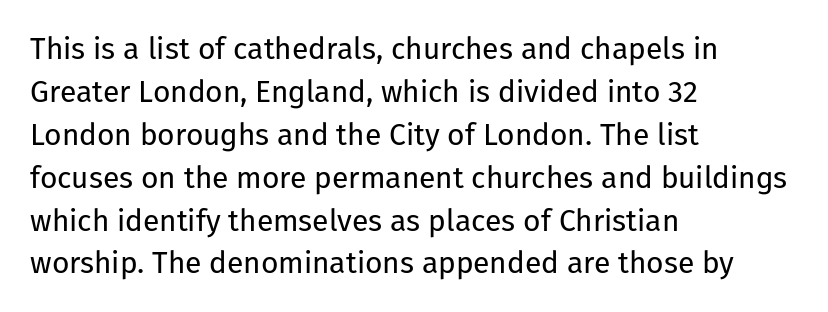
Classification — sans serif. Words appear dense and cohesive because spacing is normal. The cut favours lightness, reaching ordinary text weight at its darkest. Honestly, there is no underline to notice here at all. The space between consecutive lines is moderate.
